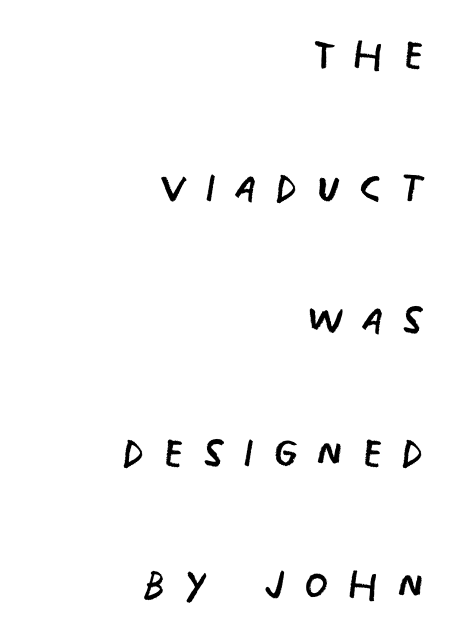
How are the letters spaced? Widely, with obvious added tracking. One-word summary of the alignment: right. Loosely led — the rows are spread out. Heft: none added — not bold.
